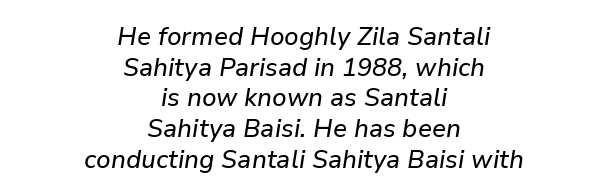
Bare-footed words on every line. Slanted lettering throughout. Spacing between characters is what you'd get straight out of the box. The lines are quadded center.
